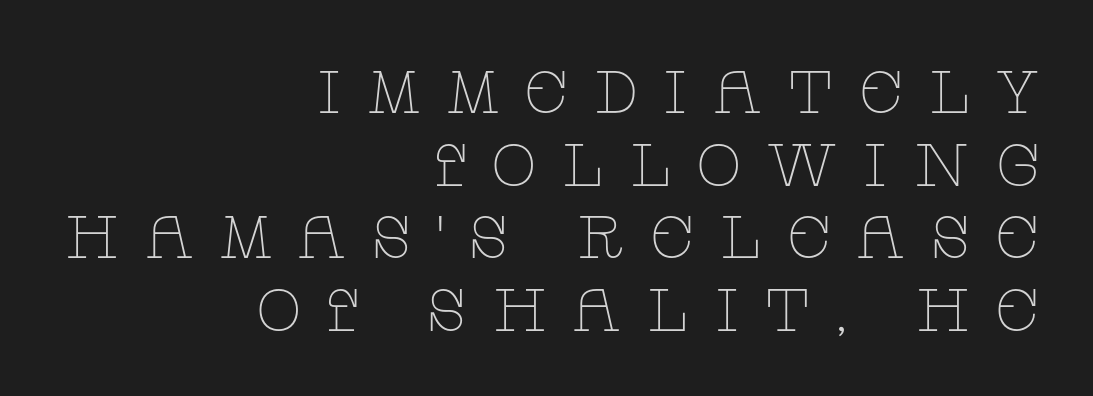
Q: Is the text bold? A: No.
Q: Is the text italic (slanted)? A: No, it is upright.
Q: Is the typeface a serif or a sans-serif typeface? A: Serif.
Q: Is the text underlined? A: No.
Q: How is the paragraph aligned? A: Right-aligned.
Q: Is the spacing between letters normal or unusually wide? A: Unusually wide.
Q: Width (condensed, normal, or wide)? A: Wide.
Q: Stroke contrast? A: Low.
Q: x-height? A: Large.
Q: Monospaced? A: No.
